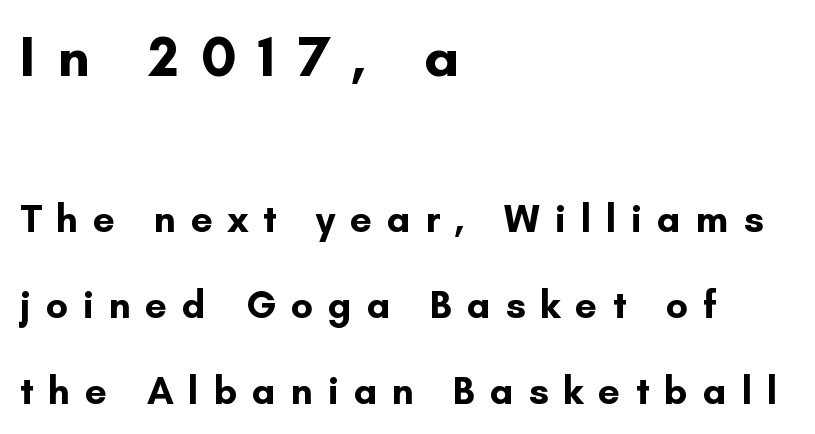
{"serif": "no", "italic": "no", "bold": "yes", "weight": "bold", "width": "normal", "stroke_contrast": "low", "x_height": "small", "monospaced": "no", "underline": "no", "align": "left", "line_spacing": "loose", "line_spacing_ratio": 2.2, "letter_spacing": "wide", "letter_spacing_em": 0.38, "larger_block": "first", "size_ratio": 1.49, "glyph_px": 58}
